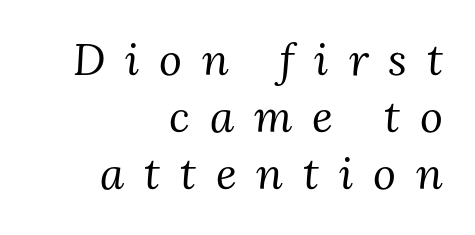
The image shows 44 px regular-weight serif type, italic (leaning right); set right-aligned, normal line spacing (1.3x), unusually wide letter spacing (+0.45 em), not underlined; medium stroke contrast and a medium x-height.
